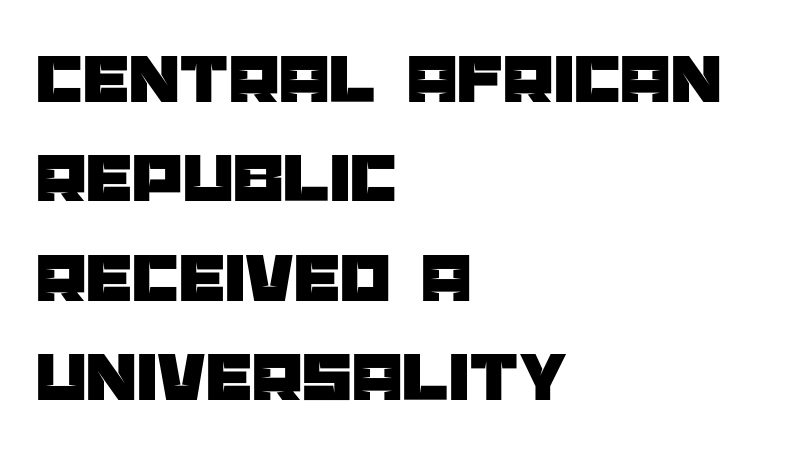
This is sans-serif lettering, the kind often seen on screens and signage. These lines keep a tight, regular rhythm from letter to letter. The letters advance in unequal steps, a hallmark of proportional type. This sample uses an upright cut, with every glyph sitting square on the baseline. Decoration check: the copy has no underline. Horizontally, the lines are justified to the leading edge only.
